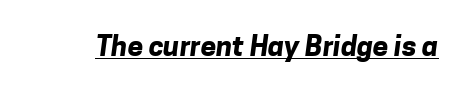
Q: Is the text bold? A: Yes.
Q: Is the typeface a serif or a sans-serif typeface? A: Sans-serif.
Q: Is the text underlined? A: Yes.
Q: Is the spacing between letters normal or unusually wide? A: Normal.
Q: Width (condensed, normal, or wide)? A: Normal.
Q: Stroke contrast? A: Low.
Q: x-height? A: Medium.
Q: Monospaced? A: No.
